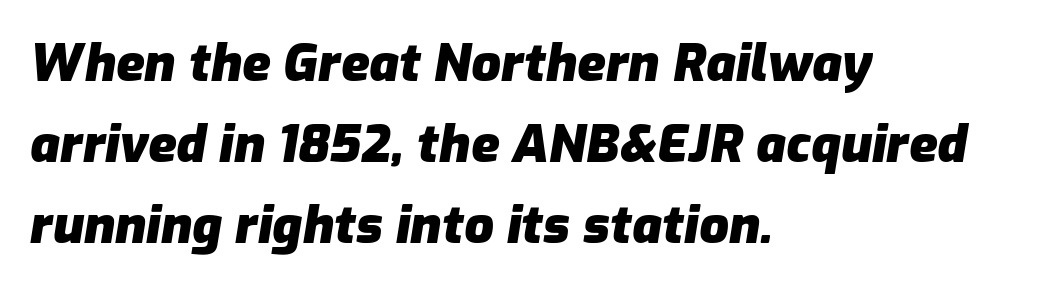
The image shows 52 px heavy type, italic (leaning right); set left-aligned, normal line spacing (1.56x), normal letter spacing, not underlined; low stroke contrast and a medium x-height.
